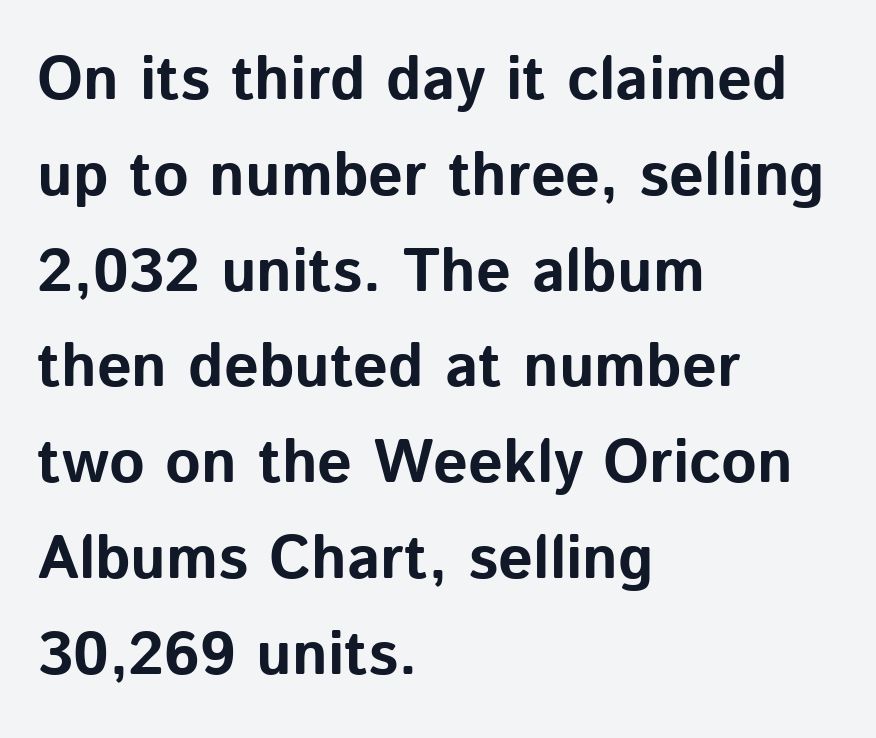
The image shows 61 px bold sans-serif type, upright; set left-aligned, normal line spacing (1.57x), normal letter spacing, not underlined; low stroke contrast and a medium x-height.
